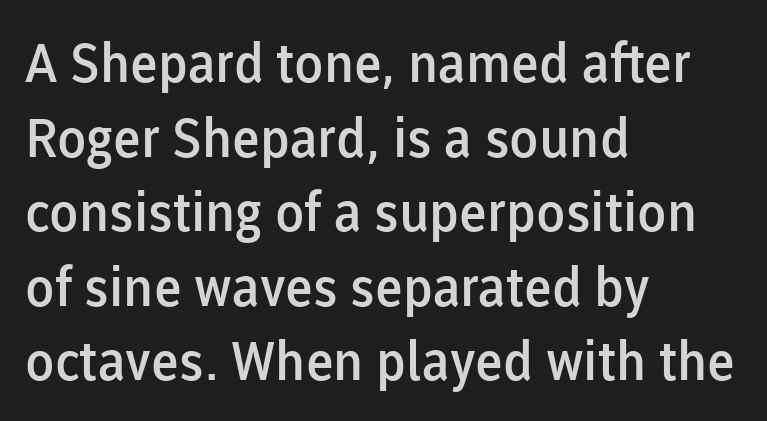
The image shows 54 px semibold sans-serif type, upright; set left-aligned, normal line spacing (1.38x), normal letter spacing, not underlined; low stroke contrast and a medium x-height.
